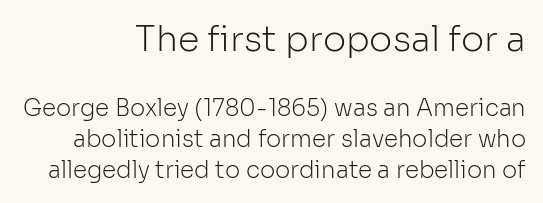
Q: Is the text bold? A: No.
Q: Is the text italic (slanted)? A: No, it is upright.
Q: Is the typeface a serif or a sans-serif typeface? A: Sans-serif.
Q: Is the text underlined? A: No.
Q: How is the paragraph aligned? A: Right-aligned.
Q: Is the spacing between letters normal or unusually wide? A: Normal.
Q: Is the spacing between lines tight, normal or loose? A: Normal.
Q: Which block of text is set in a larger size, the first (top) or the second (bottom)? A: The first (top) one.
Q: Width (condensed, normal, or wide)? A: Normal.
Q: Stroke contrast? A: Low.
Q: x-height? A: Medium.
Q: Monospaced? A: No.
